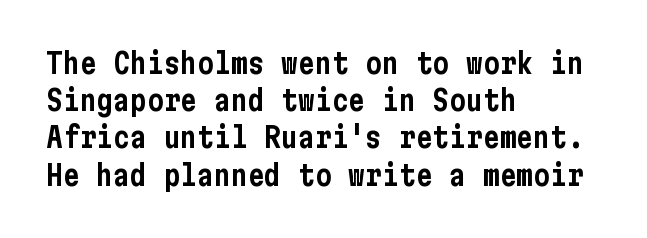
The image shows 28 px condensed sans-serif type, upright; set left-aligned, normal line spacing (1.33x), normal letter spacing, not underlined; low stroke contrast and a medium x-height.
